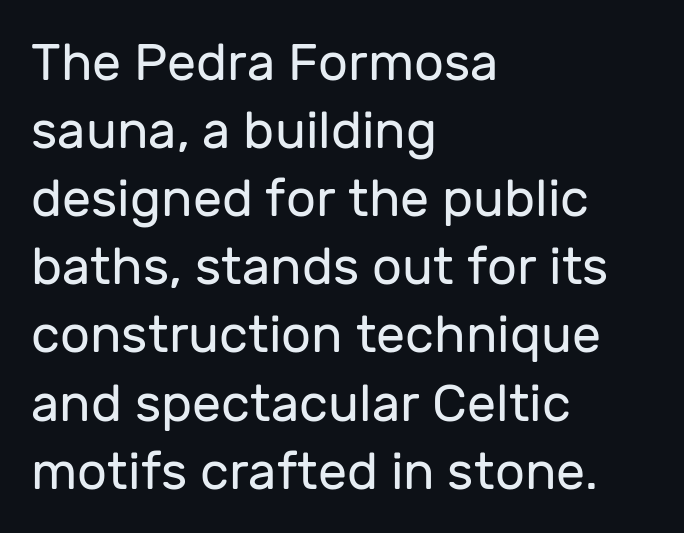
These lines stack with their left ends in a neat column. Students, note that the glyphs here touch the page at normal intervals. A bare baseline throughout the passage. Posture: straight, roman, zero tilt. The vertical gap from one line to the next is medium. The letters advance in unequal steps, a hallmark of proportional type.
